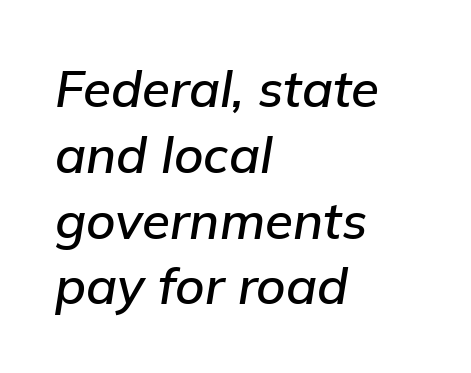
The passage shown stacks its lines at a standard gap. Leftover space on each line is placed entirely after the last word. The foot of each line stays bare and open. A typesetter would call this proportional, since set widths differ per character.
